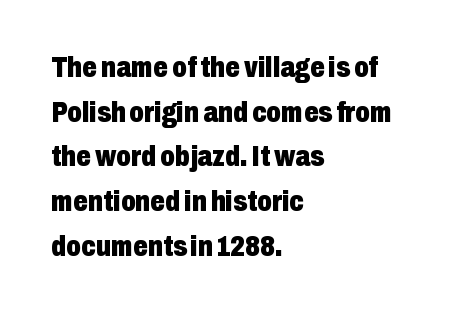
Bare-footed words on every line. Every letter is thick-stroked: bold, no question. Regarding leading, the lines here are spaced in the standard way. These lines are rendered in a variable-pitch font. The letters stand upright; this is a roman face. Here the glyphs are tracked normally, forming tight word shapes.
